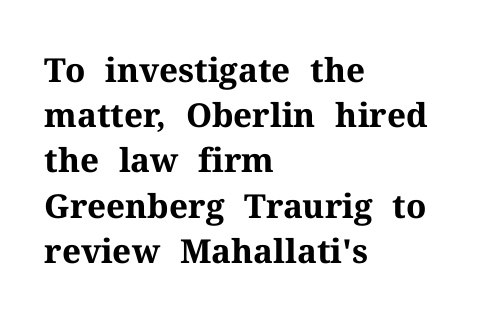
Q: Is the text bold? A: Yes.
Q: Is the text italic (slanted)? A: No, it is upright.
Q: Is the typeface a serif or a sans-serif typeface? A: Serif.
Q: Is the text underlined? A: No.
Q: How is the paragraph aligned? A: Left-aligned.
Q: Is the spacing between letters normal or unusually wide? A: Normal.
Q: Is the spacing between lines tight, normal or loose? A: Normal.
Q: Width (condensed, normal, or wide)? A: Normal.
Q: Stroke contrast? A: Medium.
Q: x-height? A: Medium.
Q: Monospaced? A: No.
